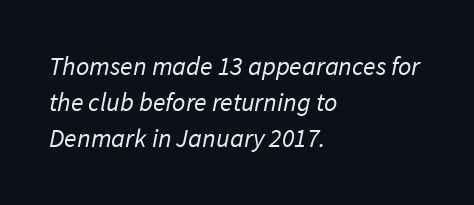
A normal amount of white space separates one row of letters from the next. Stems here are at most as thick as an everyday book face. A classic flush-left, rag-right setting is used for this passage. The zone under the glyphs is completely vacant.
